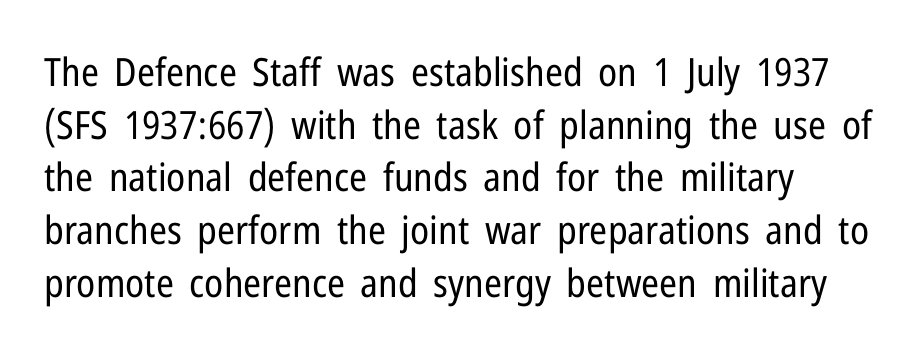
{"serif": "no", "italic": "no", "bold": "no", "weight": "regular", "width": "condensed", "stroke_contrast": "low", "x_height": "medium", "monospaced": "no", "underline": "no", "line_spacing": "normal", "line_spacing_ratio": 1.35, "letter_spacing": "normal", "letter_spacing_em": 0.0, "glyph_px": 39}
